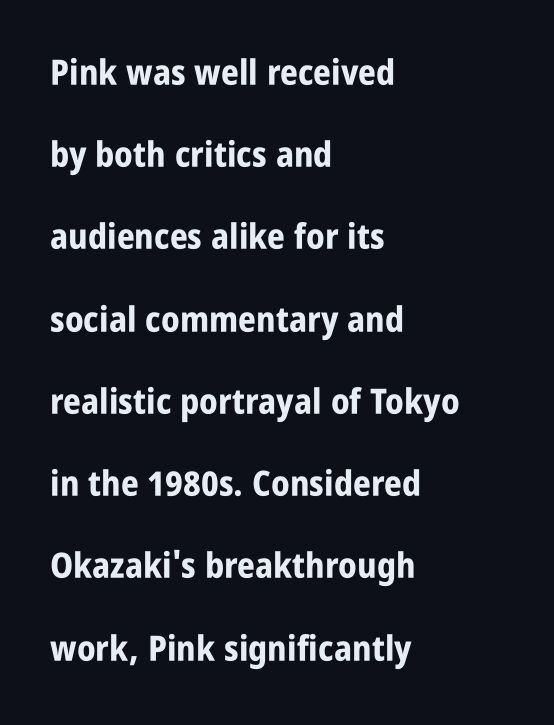
The image shows 35 px bold, condensed sans-serif type, upright; set left-aligned, loose line spacing (2.35x), normal letter spacing, not underlined; low stroke contrast and a large x-height.
